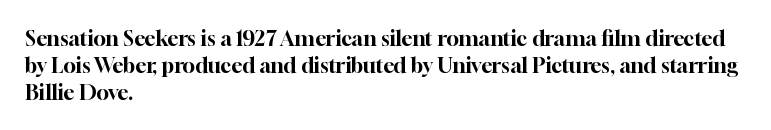
The image shows 21 px text type, upright; set left-aligned, normal line spacing (1.28x), normal letter spacing, not underlined.
